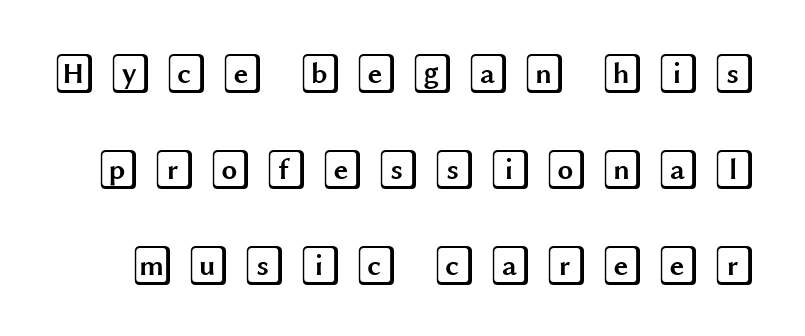
Q: Is the text italic (slanted)? A: No, it is upright.
Q: Is the text underlined? A: No.
Q: Is the spacing between letters normal or unusually wide? A: Unusually wide.
Q: Is the spacing between lines tight, normal or loose? A: Loose.
Q: Width (condensed, normal, or wide)? A: Wide.
Q: x-height? A: Large.
